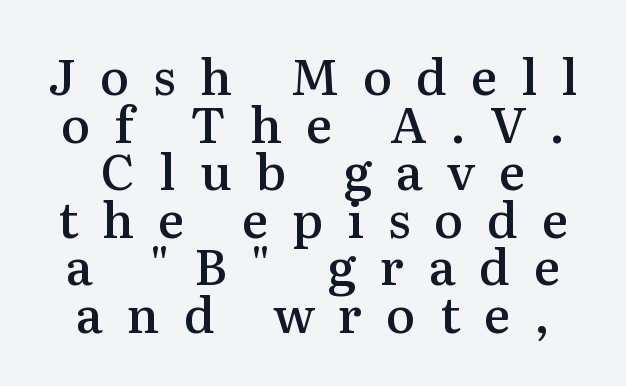
{"serif": "yes", "italic": "no", "bold": "semi", "weight": "semibold", "width": "normal", "stroke_contrast": "medium", "x_height": "medium", "monospaced": "no", "underline": "no", "line_spacing": "tight", "line_spacing_ratio": 0.97, "letter_spacing": "wide", "letter_spacing_em": 0.49, "glyph_px": 49}
